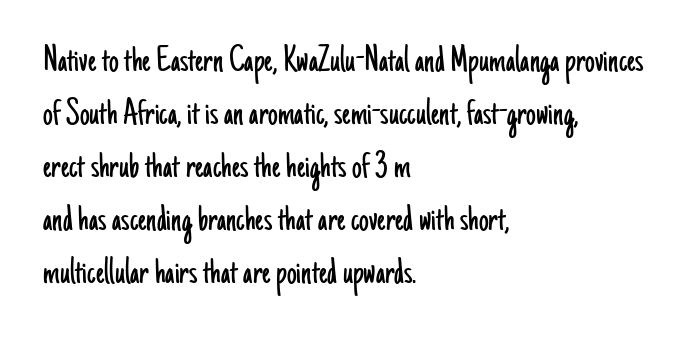
{"serif": "no", "italic": "no", "bold": "no", "weight": "light", "width": "condensed", "stroke_contrast": "low", "x_height": "small", "monospaced": "no", "underline": "no", "align": "left", "line_spacing": "normal", "line_spacing_ratio": 1.36, "letter_spacing": "normal", "letter_spacing_em": 0.0, "glyph_px": 39}
